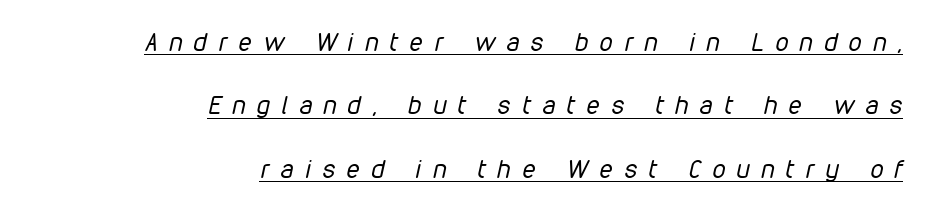
Q: Is the text bold? A: No.
Q: Is the text italic (slanted)? A: Yes, it leans right by about 12 degrees.
Q: Is the text underlined? A: Yes.
Q: How is the paragraph aligned? A: Right-aligned.
Q: Is the spacing between letters normal or unusually wide? A: Unusually wide.
Q: Is the spacing between lines tight, normal or loose? A: Loose.
